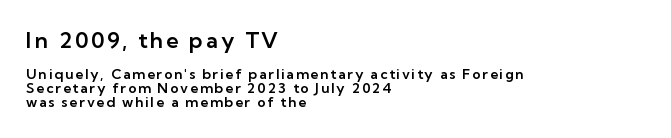
Q: Is the text italic (slanted)? A: No, it is upright.
Q: Is the text underlined? A: No.
Q: How is the paragraph aligned? A: Left-aligned.
Q: Is the spacing between lines tight, normal or loose? A: Tight.
Q: Which block of text is set in a larger size, the first (top) or the second (bottom)? A: The first (top) one.
